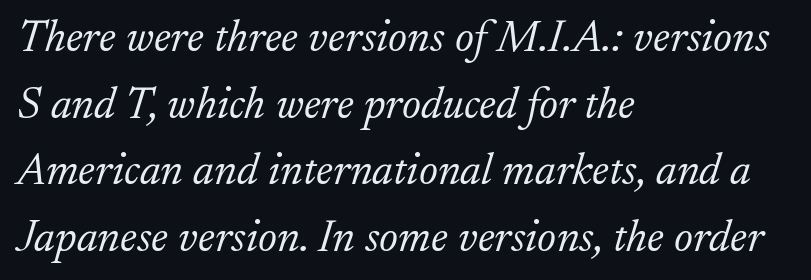
The type is set solid horizontally, with unmodified tracking. A typesetter would call this proportional, since set widths differ per character. The letters look calm and open, with moderate or lighter stems. Line beginnings align vertically; line endings do not.
